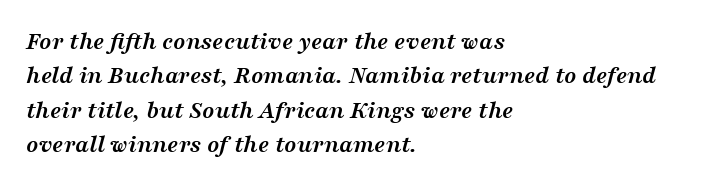
The zone under the glyphs is completely vacant. Normally led — the rows are evenly, conventionally spaced. Italic? Definitely — the glyphs are oblique. Between one letter and the next there's only the usual sliver of space.
